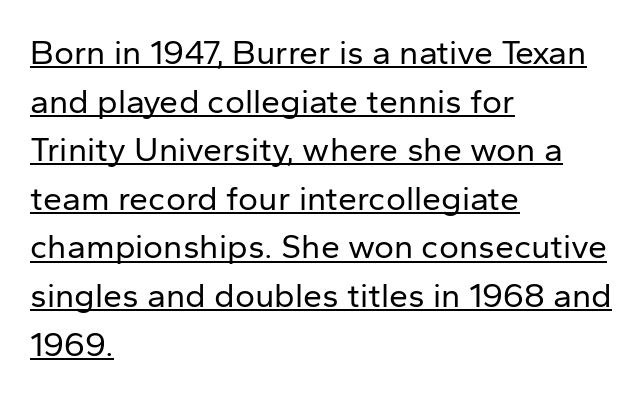
Q: Is the text bold? A: No.
Q: Is the text italic (slanted)? A: No, it is upright.
Q: Is the typeface a serif or a sans-serif typeface? A: Sans-serif.
Q: Is the text underlined? A: Yes.
Q: How is the paragraph aligned? A: Left-aligned.
Q: Is the spacing between letters normal or unusually wide? A: Normal.
Q: Is the spacing between lines tight, normal or loose? A: Normal.
Q: Width (condensed, normal, or wide)? A: Normal.
Q: Stroke contrast? A: Low.
Q: x-height? A: Medium.
Q: Monospaced? A: No.
